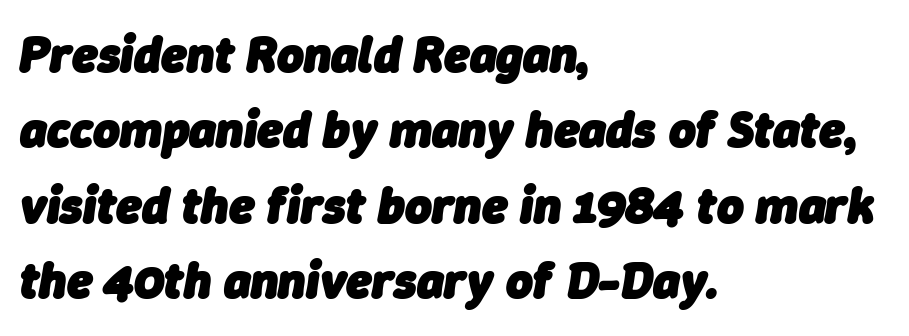
The image shows 51 px heavy type, italic (leaning right); set left-aligned, normal line spacing (1.48x), normal letter spacing, not underlined; low stroke contrast and a medium x-height.
